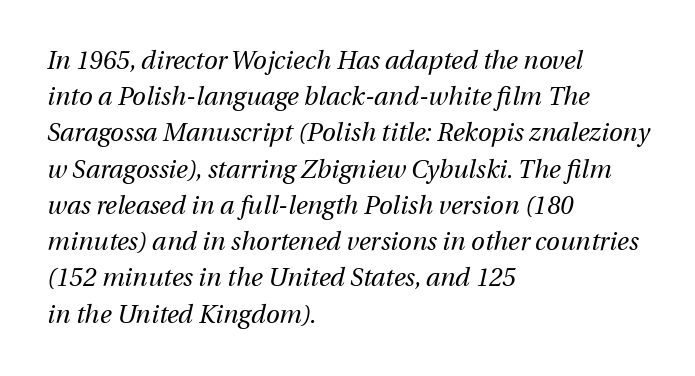
{"italic": "yes", "lean": "right", "slant_degrees": 12, "bold": "no", "underline": "no", "align": "left", "line_spacing": "normal", "line_spacing_ratio": 1.45, "letter_spacing": "normal", "letter_spacing_em": 0.0, "glyph_px": 25}
